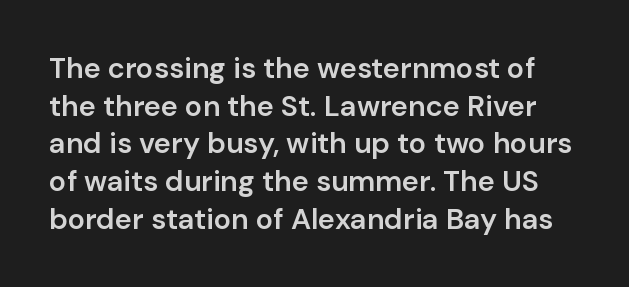
{"serif": "no", "italic": "no", "bold": "semi", "weight": "semibold", "width": "normal", "stroke_contrast": "low", "x_height": "medium", "monospaced": "no", "underline": "no", "line_spacing": "normal", "line_spacing_ratio": 1.3, "letter_spacing": "normal", "letter_spacing_em": 0.0, "glyph_px": 29}
